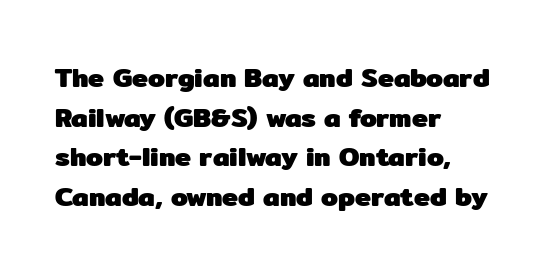
{"italic": "no", "bold": "yes", "underline": "no", "align": "left", "line_spacing": "normal", "line_spacing_ratio": 1.47, "letter_spacing": "normal", "letter_spacing_em": 0.0, "glyph_px": 27}
